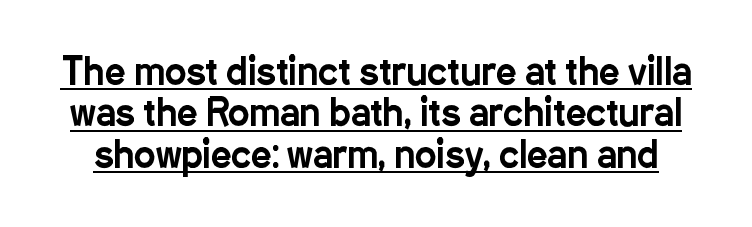
Q: Is the text italic (slanted)? A: No, it is upright.
Q: Is the typeface a serif or a sans-serif typeface? A: Sans-serif.
Q: Is the text underlined? A: Yes.
Q: Is the spacing between letters normal or unusually wide? A: Normal.
Q: Is the spacing between lines tight, normal or loose? A: Tight.
Q: Width (condensed, normal, or wide)? A: Condensed.
Q: Stroke contrast? A: Low.
Q: x-height? A: Medium.
Q: Monospaced? A: No.
